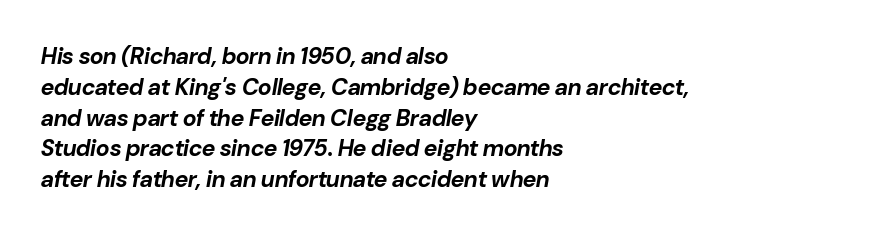
The image shows 23 px bold type, italic (leaning right); set left-aligned, normal line spacing (1.34x), normal letter spacing, not underlined.
